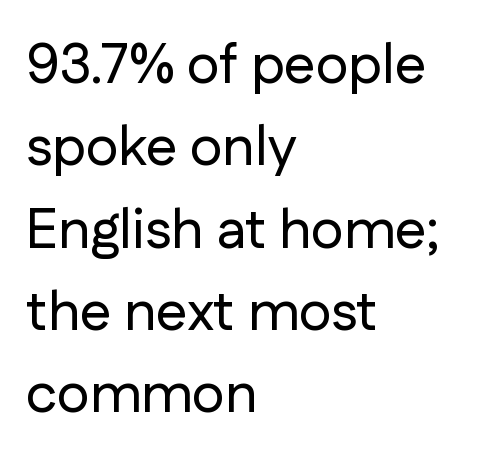
{"serif": "no", "italic": "no", "width": "normal", "stroke_contrast": "low", "x_height": "medium", "monospaced": "no", "underline": "no", "align": "left", "line_spacing": "normal", "line_spacing_ratio": 1.47, "letter_spacing": "normal", "letter_spacing_em": 0.0, "glyph_px": 56}
